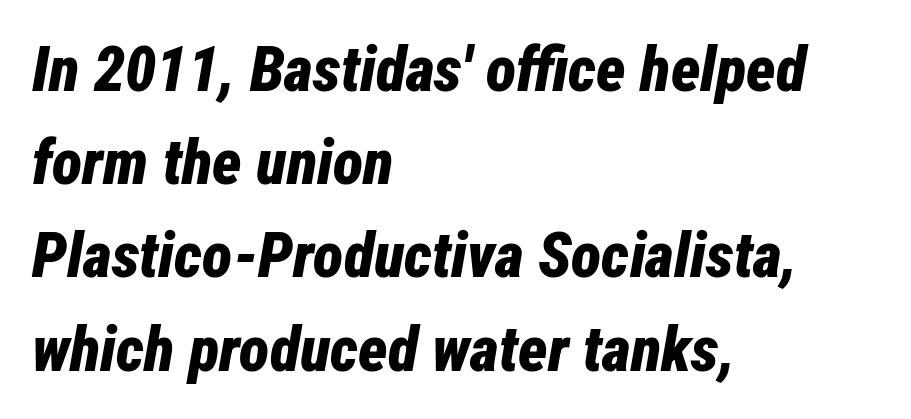
The image shows 63 px bold, condensed type, italic (leaning right); set left-aligned, normal line spacing (1.48x), normal letter spacing, not underlined; low stroke contrast and a medium x-height.
